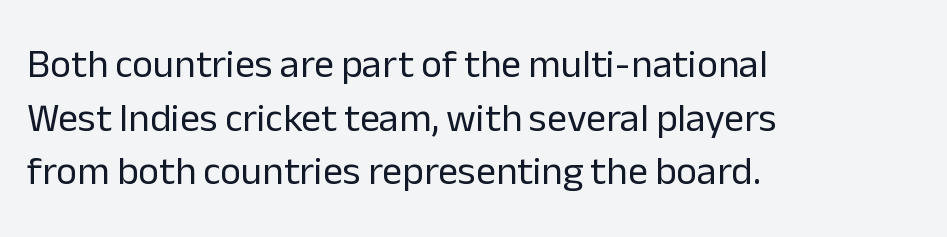
The image shows 40 px regular-weight sans-serif type, upright; set left-aligned, normal line spacing (1.34x), normal letter spacing, not underlined; low stroke contrast and a medium x-height.
